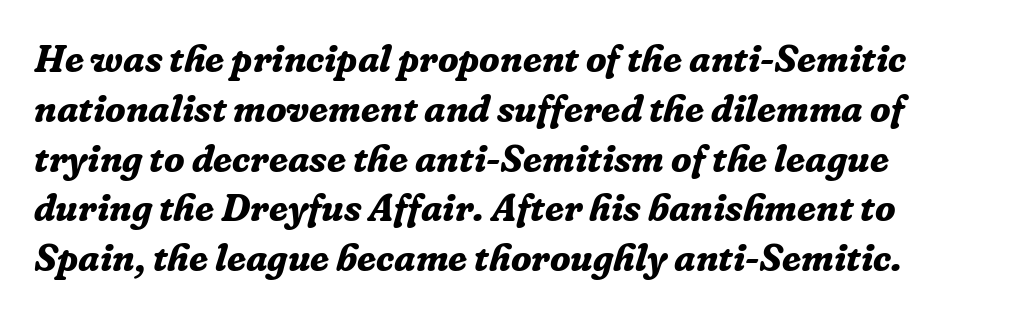
{"serif": "yes", "italic": "yes", "lean": "right", "slant_degrees": 16, "bold": "yes", "weight": "bold", "width": "normal", "stroke_contrast": "low", "x_height": "medium", "monospaced": "no", "underline": "no", "align": "left", "line_spacing": "normal", "line_spacing_ratio": 1.31, "letter_spacing": "normal", "letter_spacing_em": 0.0, "glyph_px": 38}
